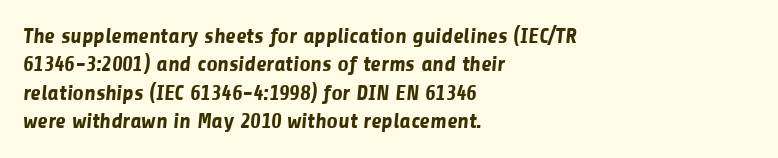
Q: Is the text bold? A: Yes.
Q: Is the text underlined? A: No.
Q: How is the paragraph aligned? A: Left-aligned.
Q: Is the spacing between letters normal or unusually wide? A: Normal.
Q: Is the spacing between lines tight, normal or loose? A: Normal.
